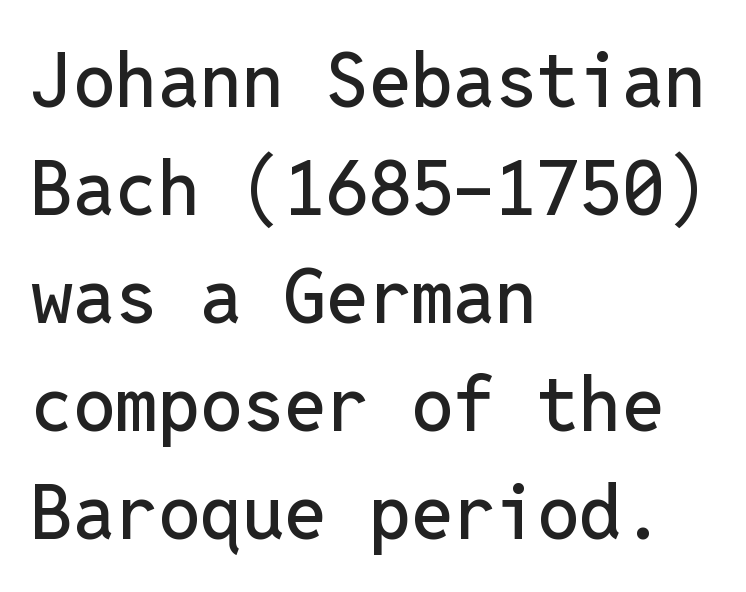
The image shows 75 px sans-serif type, upright, monospaced; set left-aligned, normal line spacing (1.44x), normal letter spacing, not underlined; low stroke contrast and a medium x-height.
